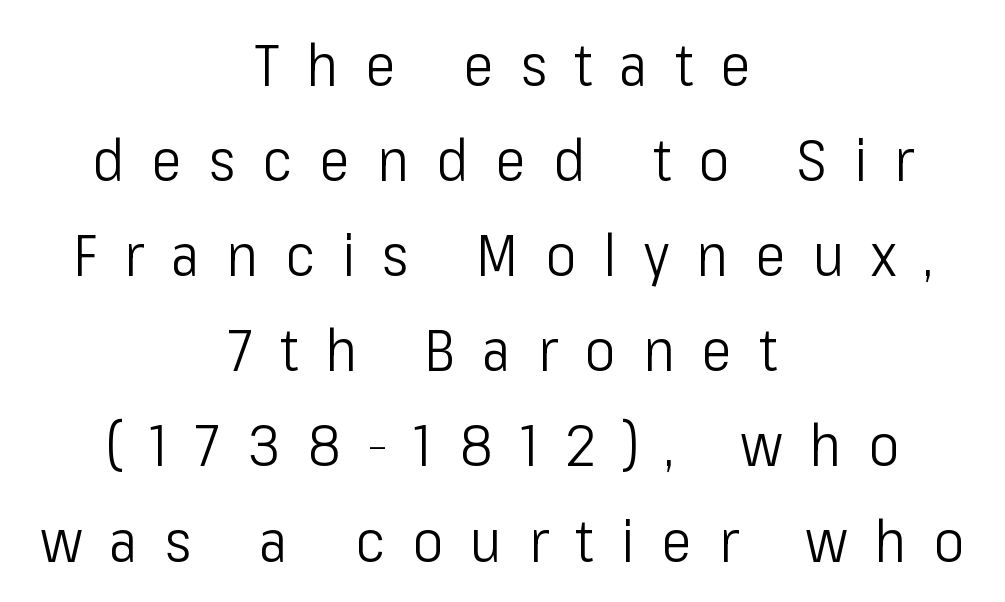
Q: Is the text bold? A: No.
Q: Is the text italic (slanted)? A: No, it is upright.
Q: Is the typeface a serif or a sans-serif typeface? A: Sans-serif.
Q: Is the text underlined? A: No.
Q: How is the paragraph aligned? A: Centered.
Q: Is the spacing between letters normal or unusually wide? A: Unusually wide.
Q: Is the spacing between lines tight, normal or loose? A: Normal.
Q: Width (condensed, normal, or wide)? A: Condensed.
Q: Stroke contrast? A: Low.
Q: x-height? A: Medium.
Q: Monospaced? A: No.
